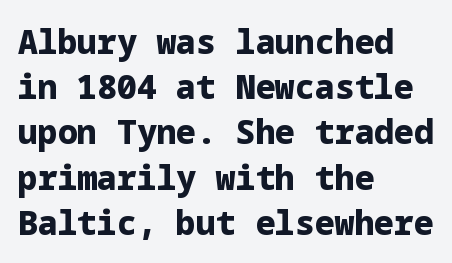
One glance says typical: line gaps are just what's usual. To sum up the face: it is a sans, with no serifs. The words here are not underlined. The type is set solid horizontally, with unmodified tracking. Notice how the stems are strictly vertical — no italics here.
